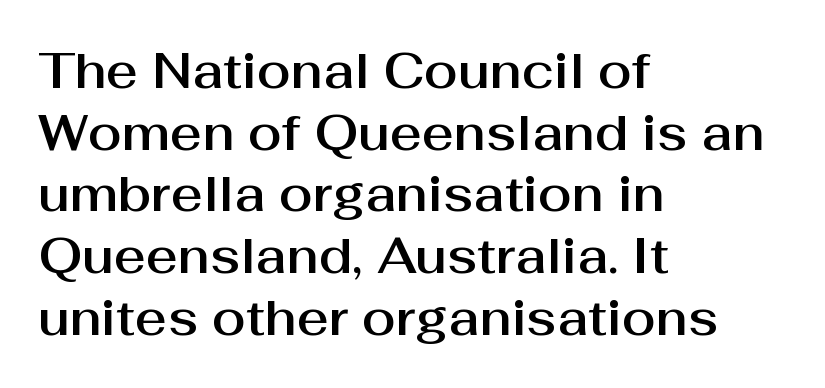
The image shows 49 px sans-serif type, upright; set left-aligned, normal line spacing (1.26x), normal letter spacing, not underlined; medium stroke contrast and a medium x-height.
